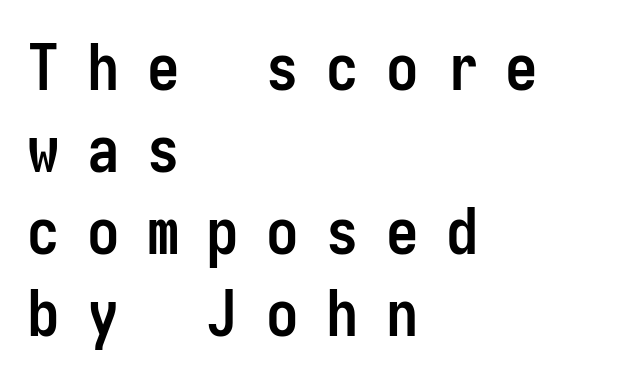
Q: Is the text bold? A: Yes.
Q: Is the text italic (slanted)? A: No, it is upright.
Q: Is the typeface a serif or a sans-serif typeface? A: Sans-serif.
Q: Is the text underlined? A: No.
Q: How is the paragraph aligned? A: Left-aligned.
Q: Is the spacing between letters normal or unusually wide? A: Unusually wide.
Q: Is the spacing between lines tight, normal or loose? A: Normal.
Q: Width (condensed, normal, or wide)? A: Condensed.
Q: Stroke contrast? A: Low.
Q: x-height? A: Medium.
Q: Monospaced? A: Yes.
